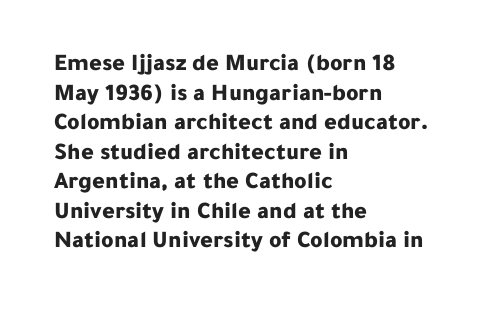
Q: Is the text bold? A: Yes.
Q: Is the text italic (slanted)? A: No, it is upright.
Q: Is the text underlined? A: No.
Q: How is the paragraph aligned? A: Left-aligned.
Q: Is the spacing between letters normal or unusually wide? A: Normal.
